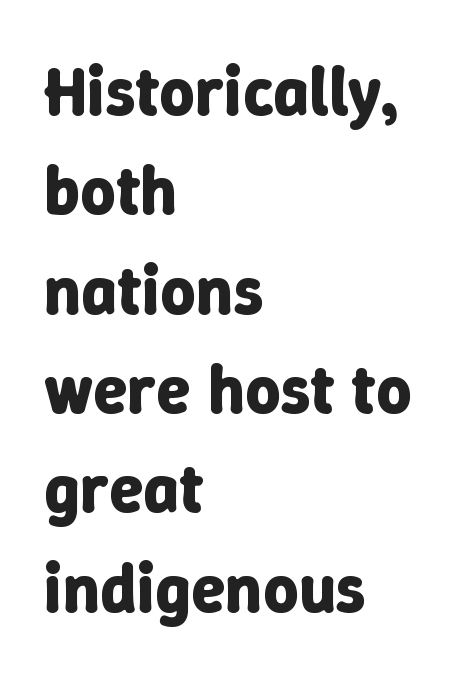
{"italic": "no", "bold": "yes", "weight": "bold", "width": "normal", "stroke_contrast": "low", "x_height": "medium", "monospaced": "no", "underline": "no", "align": "left", "line_spacing": "normal", "line_spacing_ratio": 1.44, "letter_spacing": "normal", "letter_spacing_em": 0.0, "glyph_px": 69}
